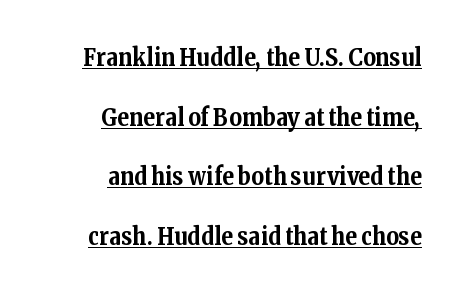
Q: Is the text bold? A: Yes.
Q: Is the text italic (slanted)? A: No, it is upright.
Q: Is the text underlined? A: Yes.
Q: How is the paragraph aligned? A: Right-aligned.
Q: Is the spacing between letters normal or unusually wide? A: Normal.
Q: Is the spacing between lines tight, normal or loose? A: Loose.
